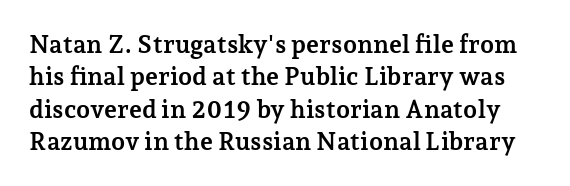
The characters look thick and weighty, a clear bold. Evenly set lines give the paragraph a standard silhouette. Words float on clear page, feet unadorned. Posture: straight, roman, zero tilt.
